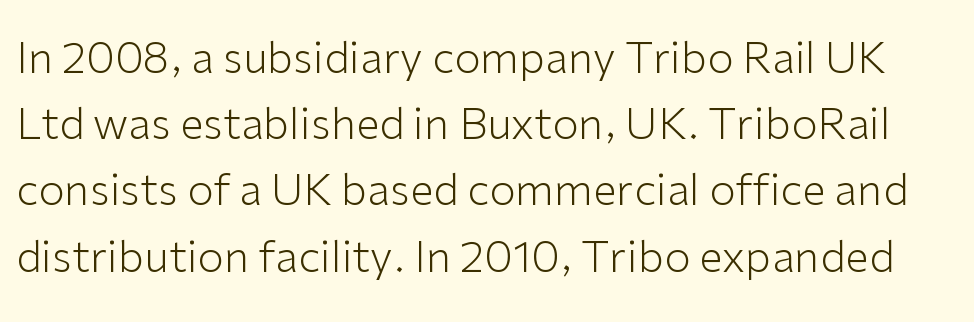
Q: Is the text bold? A: No.
Q: Is the text italic (slanted)? A: No, it is upright.
Q: Is the typeface a serif or a sans-serif typeface? A: Sans-serif.
Q: Is the text underlined? A: No.
Q: Is the spacing between letters normal or unusually wide? A: Normal.
Q: Is the spacing between lines tight, normal or loose? A: Normal.
Q: Width (condensed, normal, or wide)? A: Normal.
Q: Stroke contrast? A: Low.
Q: x-height? A: Medium.
Q: Monospaced? A: No.
